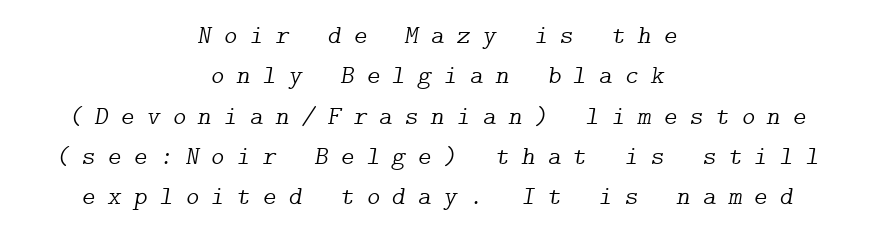
Is the type slanted? Yes — the strokes lean at a clear angle. The space between consecutive lines is moderate. Stroke thickness stays within the range of a standard reading face or lighter. Each row of text sits above clean, open space.
